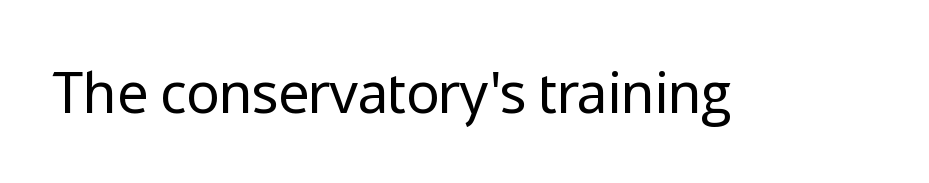
Check where the strokes stop: nothing finishes them off — pure sans. The rendering keeps characters at their native spacing. Lines of text with bare space underneath. No extra ink here — the face is not bold. You could not count columns in this text — the font is proportionally spaced. The axis of the letterforms is exactly vertical.
